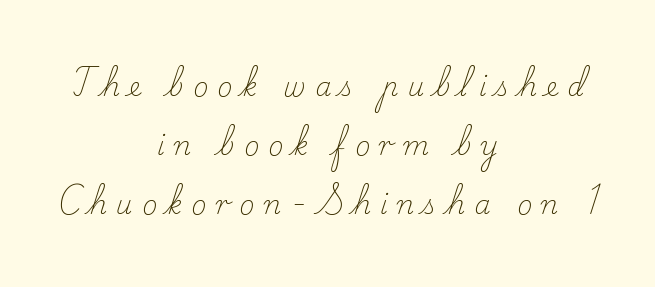
{"bold": "no", "underline": "no", "align": "center", "line_spacing": "loose", "line_spacing_ratio": 2.27, "letter_spacing": "wide", "letter_spacing_em": 0.36, "glyph_px": 26}
